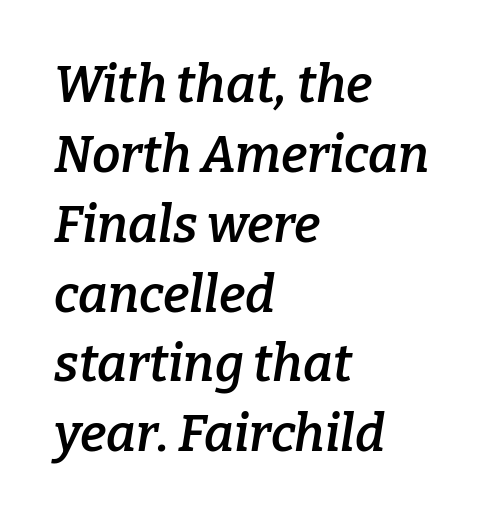
Rule under the text: the space is simply empty. Spacing between characters is what you'd get straight out of the box. These lines are rendered in a variable-pitch font. Little horizontal feet cap the strokes, marking this as serif type. The glyphs look as if they've been sheared to an angle.
